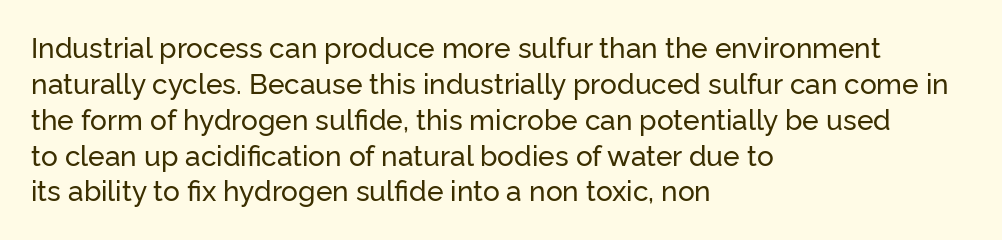
{"serif": "no", "italic": "no", "width": "normal", "stroke_contrast": "low", "x_height": "medium", "monospaced": "no", "underline": "no", "align": "left", "line_spacing": "normal", "line_spacing_ratio": 1.28, "letter_spacing": "normal", "letter_spacing_em": 0.0, "glyph_px": 28}
